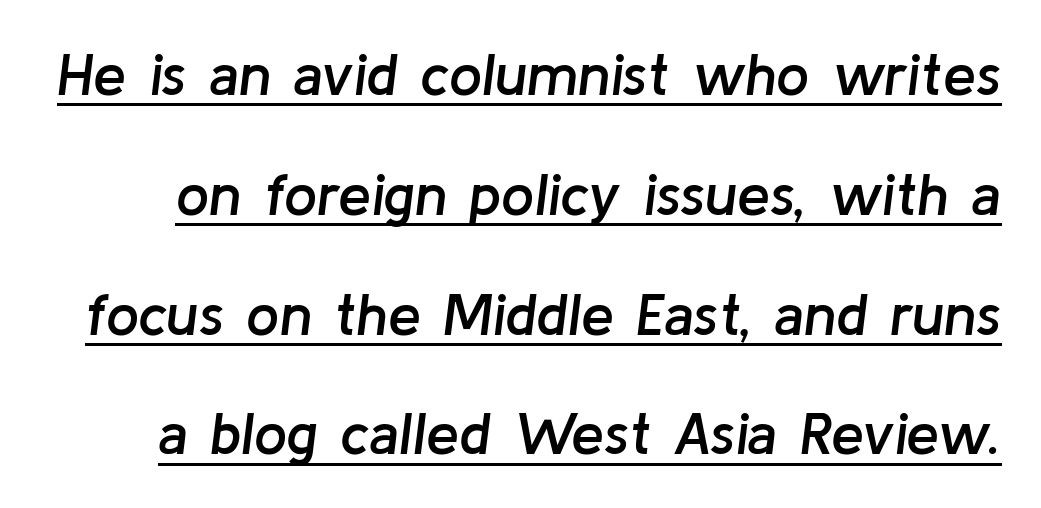
Widely set lines give the paragraph a tall, airy silhouette. The face used here is proportionally spaced, like ordinary book or web type. Moderately thickened strokes mark this as semibold type. A rule runs beneath these lines of type.
